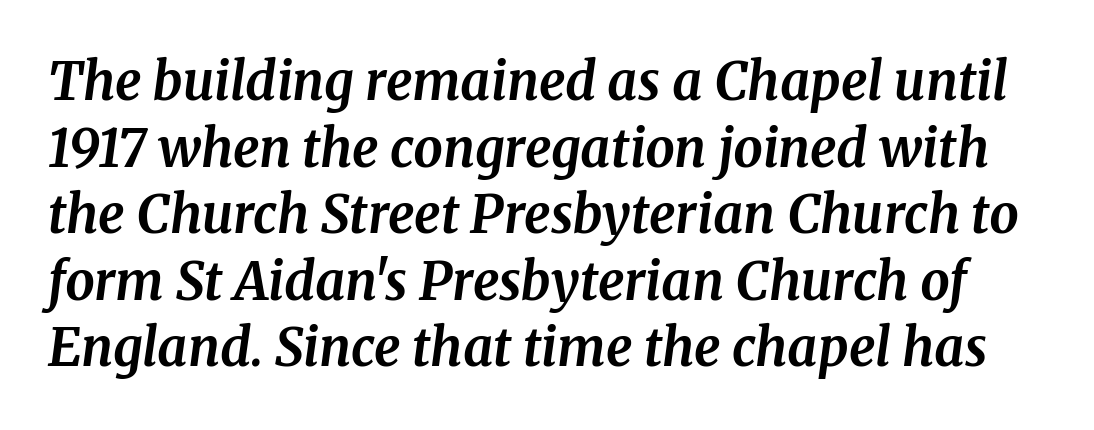
The face used here is proportionally spaced, like ordinary book or web type. Descenders hang freely into open space. The whole block is typeset with a tilt. Summary of weight: heavy, a full bold.
